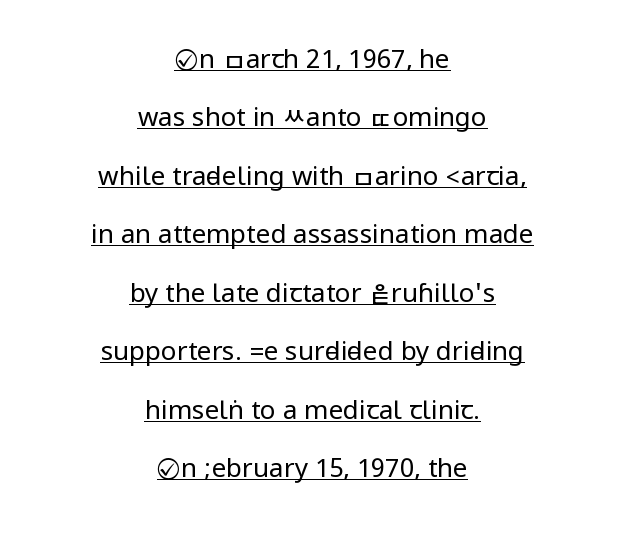
{"italic": "no", "bold": "no", "underline": "yes", "align": "center", "line_spacing": "loose", "line_spacing_ratio": 2.25, "letter_spacing": "normal", "letter_spacing_em": 0.0, "glyph_px": 26}
